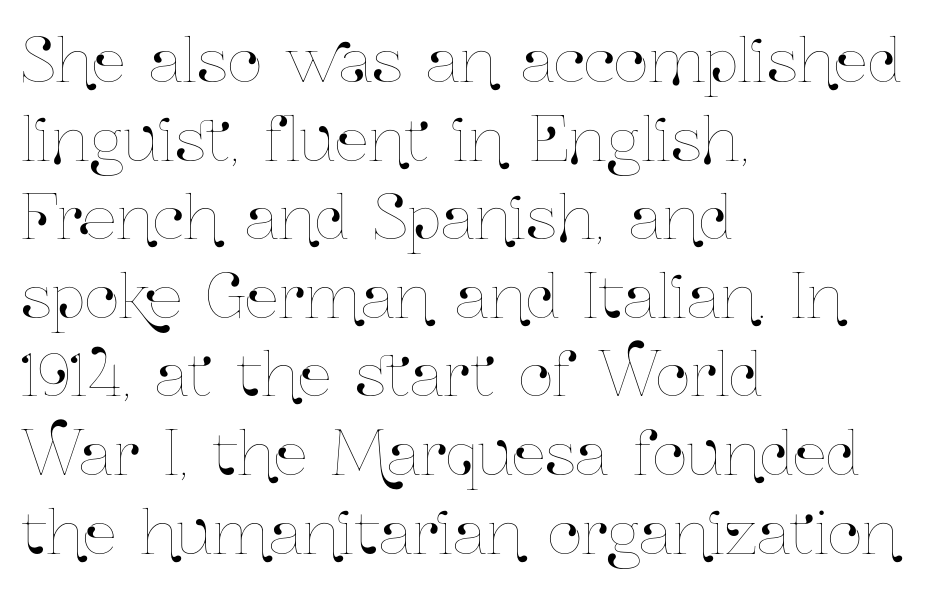
The image shows 60 px condensed type, upright; set left-aligned, normal line spacing (1.31x), normal letter spacing, not underlined; low stroke contrast and a medium x-height.
